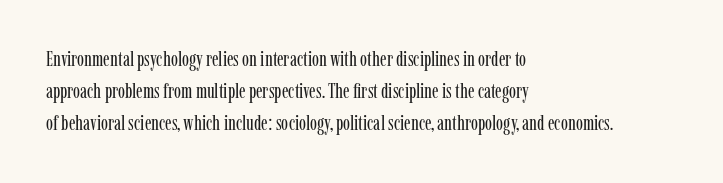
{"italic": "no", "bold": "no", "underline": "no", "align": "left", "line_spacing": "normal", "line_spacing_ratio": 1.53, "letter_spacing": "normal", "letter_spacing_em": 0.0, "glyph_px": 21}
